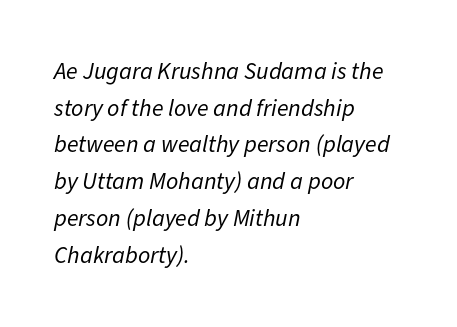
{"italic": "yes", "lean": "right", "slant_degrees": 11, "bold": "no", "underline": "no", "align": "left", "line_spacing": "normal", "line_spacing_ratio": 1.53, "letter_spacing": "normal", "letter_spacing_em": 0.0, "glyph_px": 24}
